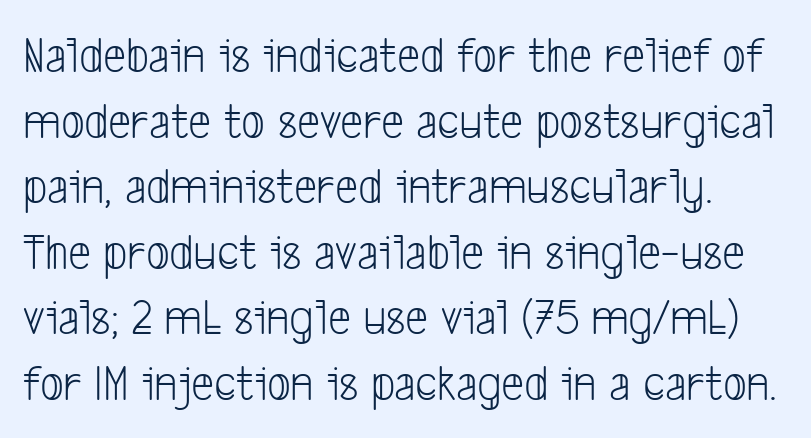
The image shows 52 px light, condensed sans-serif type; set normal line spacing (1.26x), normal letter spacing, not underlined; low stroke contrast and a medium x-height.
